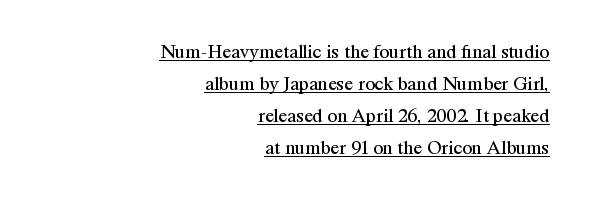
{"italic": "no", "bold": "no", "underline": "yes", "align": "right", "line_spacing": "normal", "line_spacing_ratio": 1.6, "letter_spacing": "normal", "letter_spacing_em": 0.0, "glyph_px": 20}
